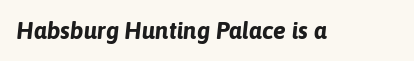
Q: Is the text bold? A: Yes.
Q: Is the text italic (slanted)? A: Yes, it leans right by about 6 degrees.
Q: Is the text underlined? A: No.
Q: Is the spacing between letters normal or unusually wide? A: Normal.
